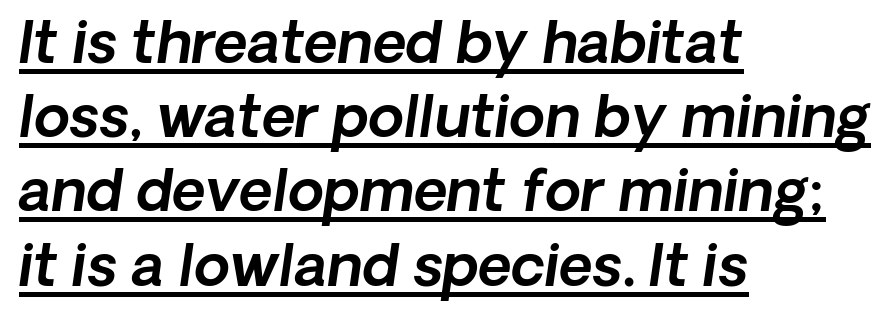
The image shows 58 px sans-serif type; set left-aligned, normal line spacing (1.28x), normal letter spacing, underlined; a medium x-height.
